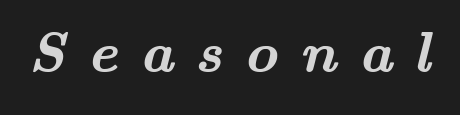
Looks like regular typesetting: each glyph gets only the width it needs. Are there feet on the stems? There are — it's a serif. Each glyph is drawn with heavy, bold strokes. How are the letters spaced? Widely, with obvious added tracking. Unmarked baselines from the first word to the last.
